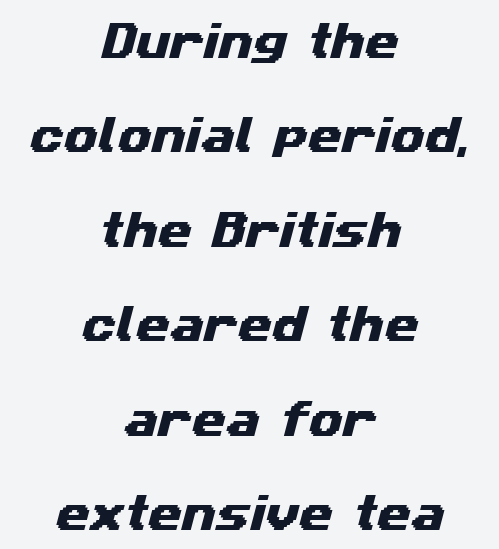
The letters carry no serifs — their stems end cleanly without finishing strokes. Decoration check: the copy has no underline. A student would call this center alignment; a typographer would say set centered. A typesetter would call this proportional, since set widths differ per character. Does the leading feel generous? Absolutely, it's lavish.
